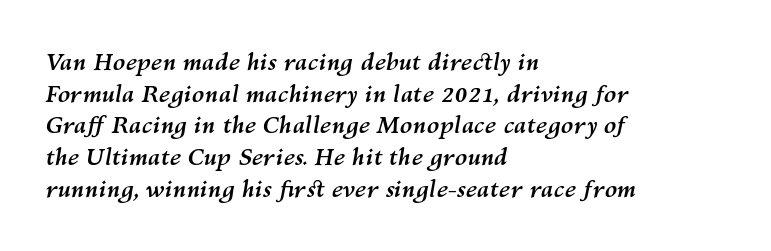
Characters follow at the spacing the type designer built in. It's the slanting kind of type. Descenders are the only things crossing below the line. The paragraph has a hard left edge and a soft right edge. The characters look thick and weighty, a clear bold.
